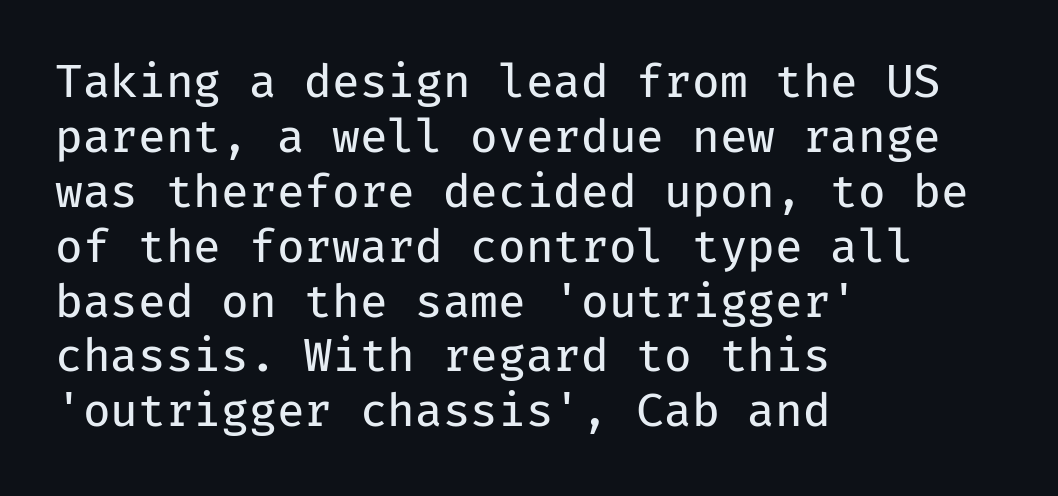
{"serif": "no", "italic": "no", "bold": "no", "weight": "regular", "width": "normal", "stroke_contrast": "low", "x_height": "medium", "monospaced": "yes", "underline": "no", "align": "left", "line_spacing_ratio": 1.22, "letter_spacing": "normal", "letter_spacing_em": 0.0, "glyph_px": 45}
